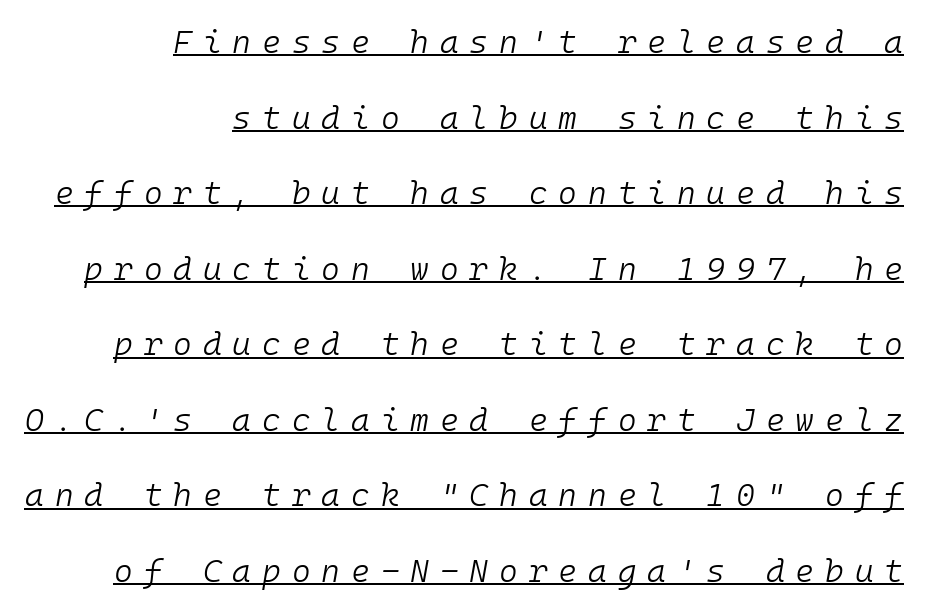
{"italic": "yes", "lean": "right", "slant_degrees": 10, "bold": "no", "weight": "light", "width": "normal", "stroke_contrast": "low", "x_height": "medium", "monospaced": "yes", "underline": "yes", "align": "right", "line_spacing": "loose", "line_spacing_ratio": 2.36, "letter_spacing": "wide", "letter_spacing_em": 0.34, "glyph_px": 32}
